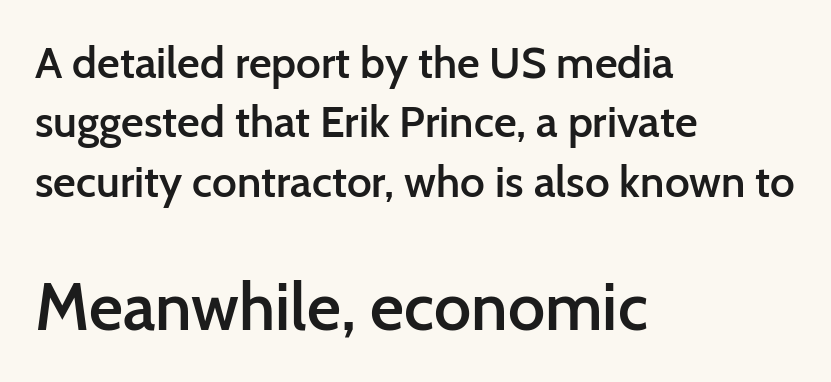
Q: Is the text bold? A: Semi-bold.
Q: Is the text italic (slanted)? A: No, it is upright.
Q: Is the typeface a serif or a sans-serif typeface? A: Sans-serif.
Q: Is the text underlined? A: No.
Q: How is the paragraph aligned? A: Left-aligned.
Q: Is the spacing between letters normal or unusually wide? A: Normal.
Q: Is the spacing between lines tight, normal or loose? A: Normal.
Q: Which block of text is set in a larger size, the first (top) or the second (bottom)? A: The second (bottom) one.
Q: Width (condensed, normal, or wide)? A: Normal.
Q: Stroke contrast? A: Low.
Q: x-height? A: Medium.
Q: Monospaced? A: No.
